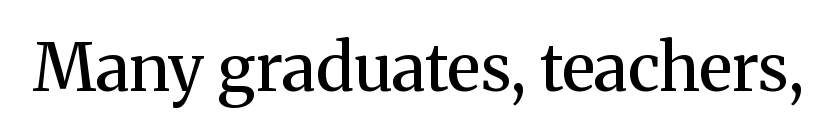
Between one letter and the next there's only the usual sliver of space. When letters stand straight like this, we call the style roman or upright. The area under the type is left untouched. This sample uses a serif face. Look at the stroke-to-counter ratio: somewhat heavy, a semibold.
